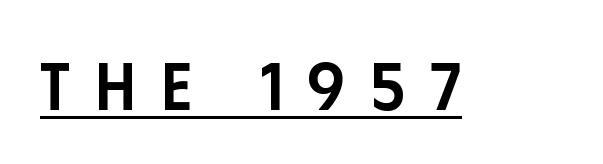
Proportional: the letters do not fall into vertical columns. A typesetter would call this heavily tracked-out type. As a designer I'd log this as weight 600, semibold. In terms of posture, this sample is upright.
